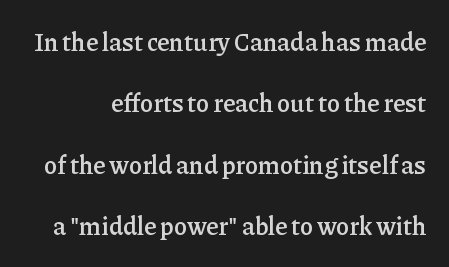
Q: Is the text bold? A: Semi-bold.
Q: Is the text italic (slanted)? A: No, it is upright.
Q: Is the text underlined? A: No.
Q: Is the spacing between letters normal or unusually wide? A: Normal.
Q: Is the spacing between lines tight, normal or loose? A: Loose.
